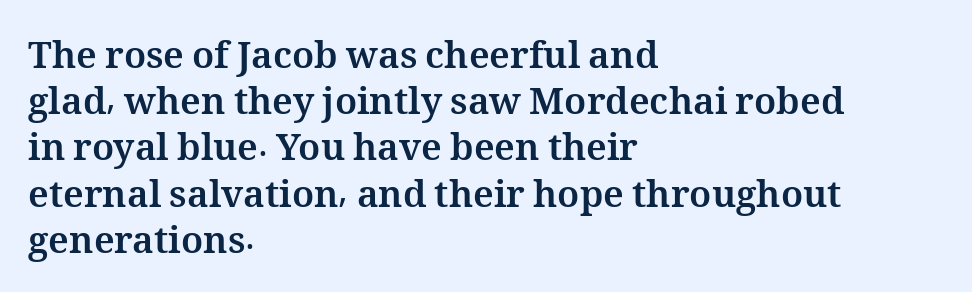
Honestly, there is no underline to notice here at all. A typesetter would call this proportional, since set widths differ per character. The vertical gap from one line to the next is medium. Observe the ordinary spacing: letters are neighbours, not strangers. The lettering stays uniformly vertical, giving the passage a roman look. Heavy-handed strokes throughout: this text is bold.
